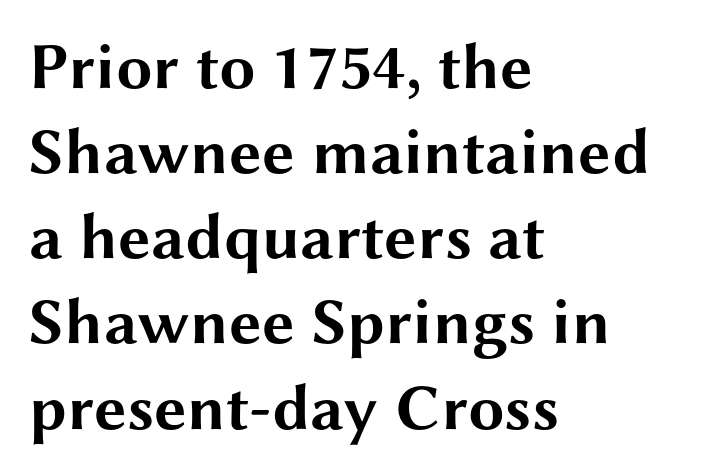
Letterform terminals end flat and unadorned throughout the passage. The horizontal fit of the characters is conventional and even. Think of a printed novel: that variable character pitch is what you see here. A classic flush-left, rag-right setting is used for this passage. Beneath every word, the page is bare. Thick stems and heavy bowls — unmistakably bold.
